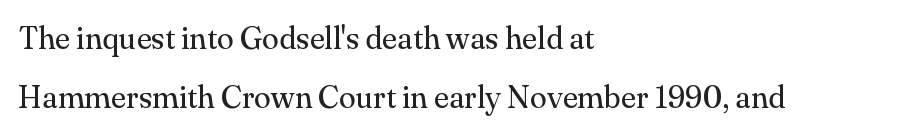
Q: Is the text bold? A: No.
Q: Is the text italic (slanted)? A: No, it is upright.
Q: Is the typeface a serif or a sans-serif typeface? A: Serif.
Q: Is the text underlined? A: No.
Q: How is the paragraph aligned? A: Left-aligned.
Q: Is the spacing between letters normal or unusually wide? A: Normal.
Q: Is the spacing between lines tight, normal or loose? A: Loose.
Q: Width (condensed, normal, or wide)? A: Normal.
Q: Stroke contrast? A: Medium.
Q: x-height? A: Small.
Q: Monospaced? A: No.
